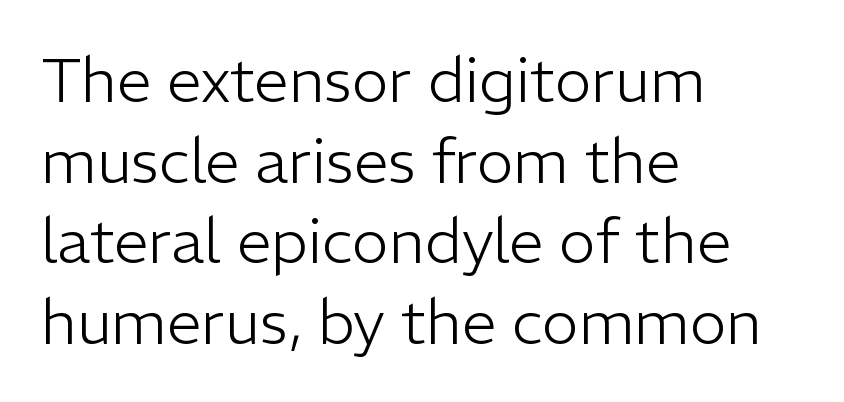
The image shows 62 px light sans-serif type, upright; set left-aligned, normal line spacing (1.3x), normal letter spacing, not underlined; low stroke contrast and a medium x-height.
